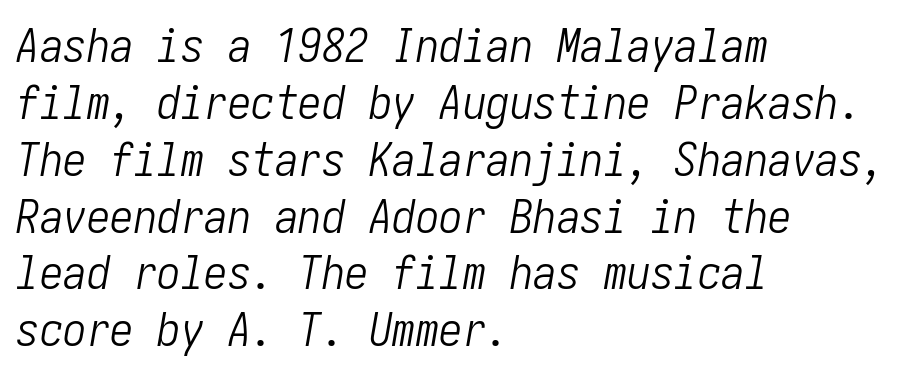
{"italic": "yes", "lean": "right", "slant_degrees": 10, "bold": "no", "weight": "light", "width": "condensed", "stroke_contrast": "low", "x_height": "medium", "underline": "no", "align": "left", "line_spacing_ratio": 1.21, "letter_spacing": "normal", "letter_spacing_em": 0.0, "glyph_px": 47}
